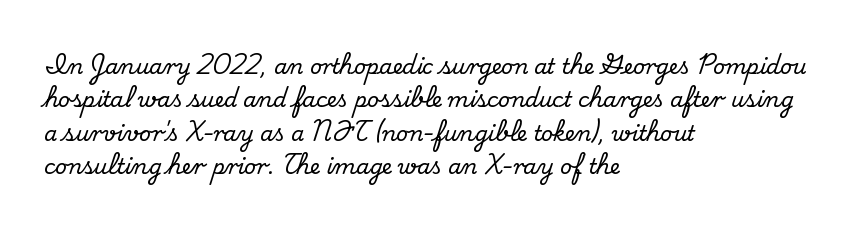
Nobody drew a line under any word here. A student would call this left alignment; a typographer would say flush left, rag right. In terms of leading, this rendering sits right in the middle. Characters follow at the spacing the type designer built in.
